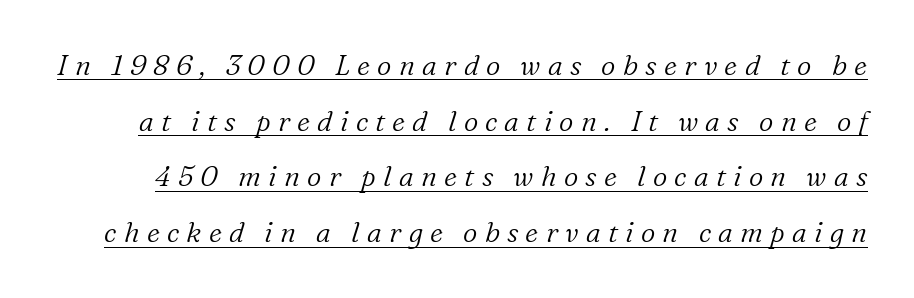
Each stroke keeps to a modest, everyday thickness or less. Glyph-to-glyph distance is far greater than everyday printed text. Whoever set this chose breathing room over compactness in the vertical rhythm. Varying glyph widths throughout — classic text-font behaviour.
